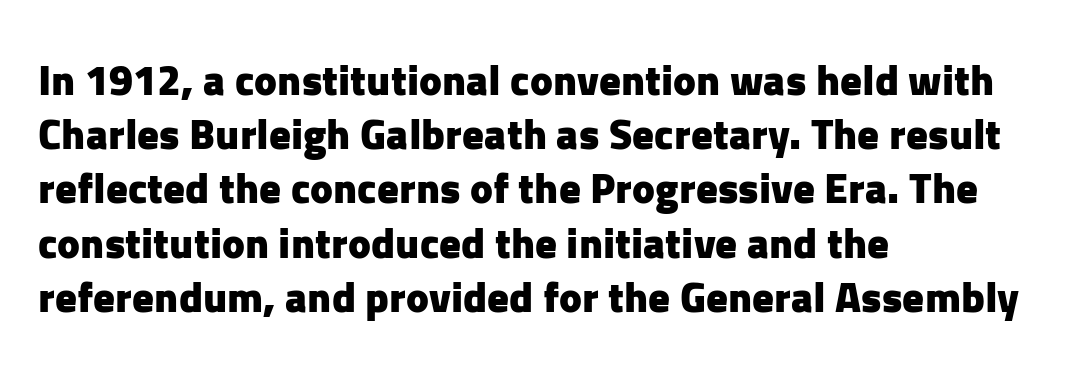
{"serif": "no", "italic": "no", "bold": "yes", "weight": "heavy", "width": "normal", "stroke_contrast": "low", "x_height": "medium", "monospaced": "no", "underline": "no", "align": "left", "line_spacing": "normal", "line_spacing_ratio": 1.26, "letter_spacing": "normal", "letter_spacing_em": 0.0, "glyph_px": 43}
